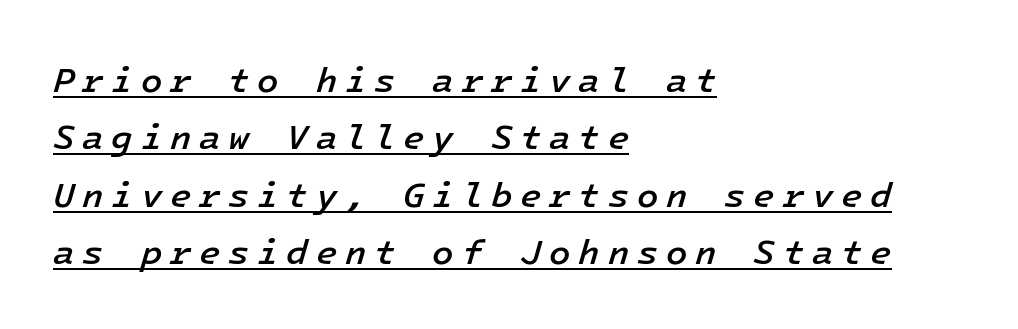
{"italic": "yes", "lean": "right", "slant_degrees": 16, "bold": "semi", "weight": "semibold", "width": "normal", "stroke_contrast": "low", "x_height": "medium", "underline": "yes", "align": "left", "line_spacing": "normal", "line_spacing_ratio": 1.64, "letter_spacing": "wide", "letter_spacing_em": 0.22, "glyph_px": 35}
